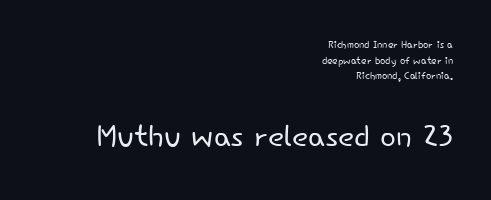
The specimen omits any rule beneath the text block's lines. This sample has the flowing, uneven cadence of proportional lettering. Notice how the stems are strictly vertical — no italics here. The more generous point size was reserved for the lower chunk. Cramped leading.
